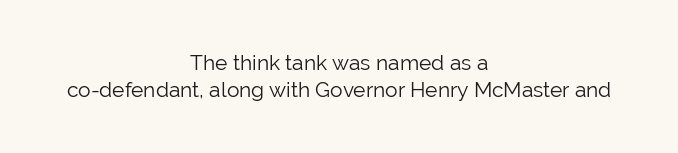
Q: Is the text bold? A: No.
Q: Is the text italic (slanted)? A: No, it is upright.
Q: Is the text underlined? A: No.
Q: How is the paragraph aligned? A: Centered.
Q: Is the spacing between letters normal or unusually wide? A: Normal.
Q: Is the spacing between lines tight, normal or loose? A: Normal.
